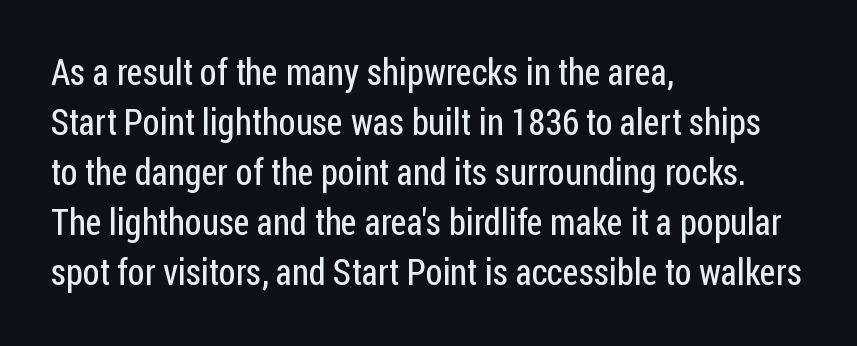
The image shows 36 px regular-weight, condensed sans-serif type, upright; set left-aligned, normal line spacing (1.39x), normal letter spacing, not underlined; low stroke contrast and a medium x-height.
